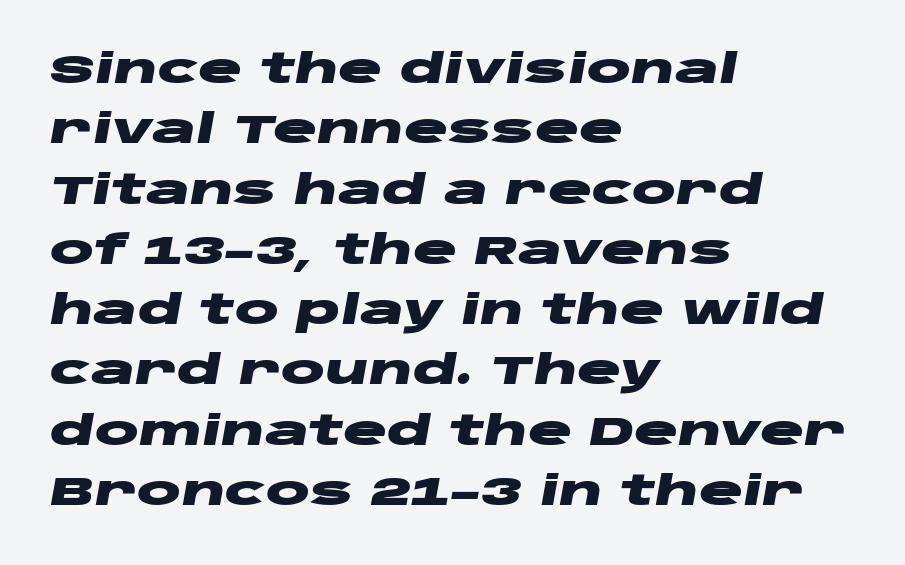
{"italic": "yes", "lean": "right", "slant_degrees": 10, "bold": "yes", "weight": "heavy", "width": "wide", "stroke_contrast": "low", "x_height": "large", "monospaced": "no", "underline": "no", "align": "left", "line_spacing": "normal", "line_spacing_ratio": 1.47, "letter_spacing": "normal", "letter_spacing_em": 0.0, "glyph_px": 41}
